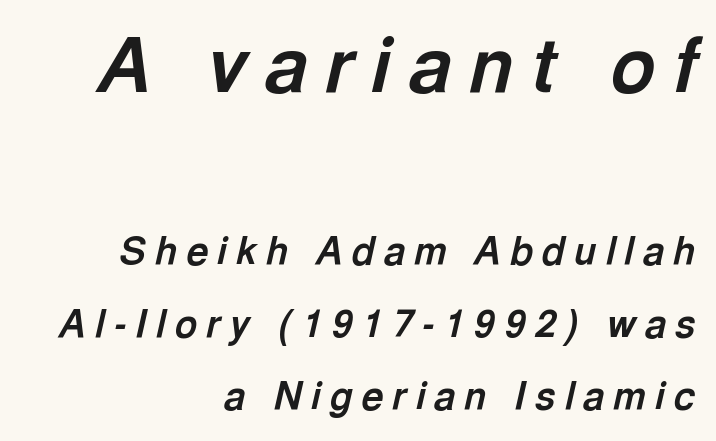
The image shows 76 px bold type, italic (leaning right); set right-aligned, loose line spacing (1.91x), unusually wide letter spacing (+0.24 em), not underlined; the first (top) block is 2.0x larger; a medium x-height.
